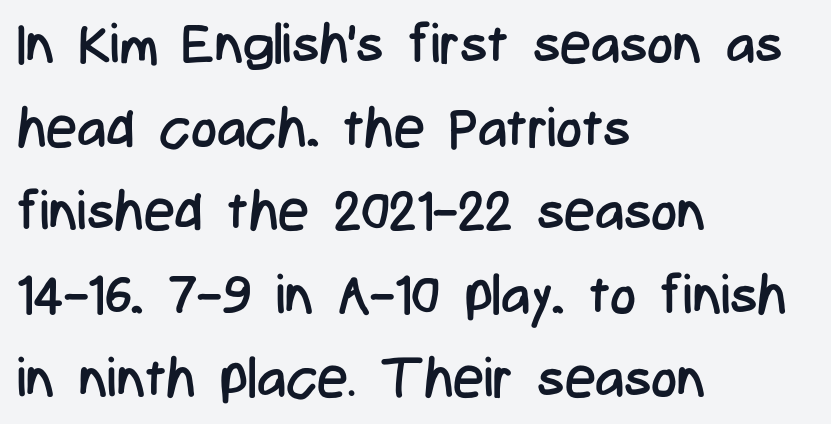
Every stem runs plumb, perpendicular to the baseline. Notice how descenders clear the ascenders below comfortably — that's standard leading. A clean baseline with only descenders dipping below it. Here the glyphs are tracked normally, forming tight word shapes. This reads as an unemphasized weight, regular at the heaviest.
